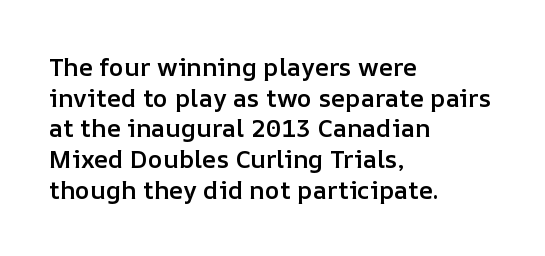
The text block is weighted toward the left margin, trailing off unevenly rightward. What weight is shown? A semibold, between regular and bold. Look at the tracking — it's just the regular setting, nothing added. Quick note: not italic, upright. A bare baseline throughout the passage.
